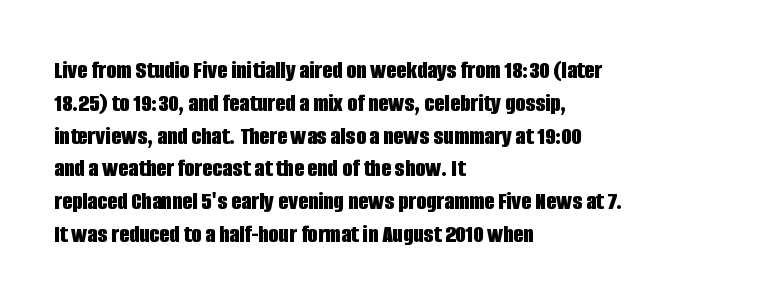
{"italic": "no", "bold": "yes", "underline": "no", "align": "left", "line_spacing": "normal", "line_spacing_ratio": 1.26, "letter_spacing": "normal", "letter_spacing_em": 0.0, "glyph_px": 26}
